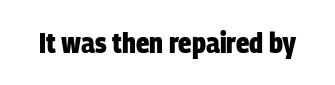
Q: Is the text bold? A: Yes.
Q: Is the typeface a serif or a sans-serif typeface? A: Sans-serif.
Q: Is the text underlined? A: No.
Q: Is the spacing between letters normal or unusually wide? A: Normal.
Q: Width (condensed, normal, or wide)? A: Condensed.
Q: Stroke contrast? A: Low.
Q: x-height? A: Large.
Q: Monospaced? A: No.
